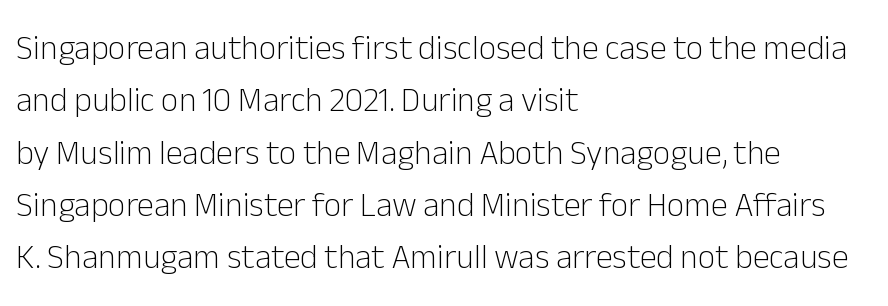
Think of a printed novel: that variable character pitch is what you see here. Compared with typical paragraphs, the rows here are spaced about the same. This is the regular roman posture of the typeface. Default kerning and tracking; the words read as compact shapes. The letters carry no serifs — their stems end cleanly without finishing strokes.
